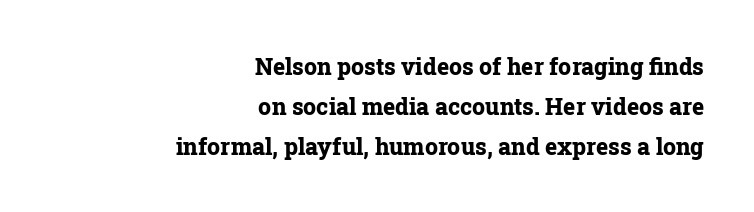
Q: Is the text bold? A: Yes.
Q: Is the text italic (slanted)? A: No, it is upright.
Q: Is the text underlined? A: No.
Q: How is the paragraph aligned? A: Right-aligned.
Q: Is the spacing between letters normal or unusually wide? A: Normal.
